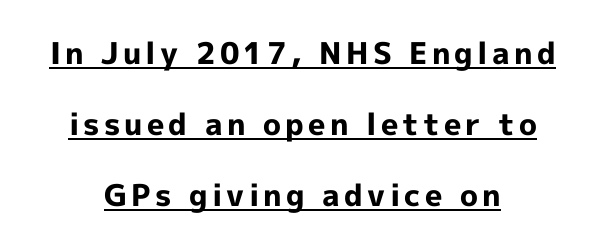
Notice how the stems are strictly vertical — no italics here. The paragraph shown floats in the horizontal middle. Thick stems and heavy bowls — unmistakably bold. Classification — sans serif. Successive baselines arrive slowly, with a big drop between each.
